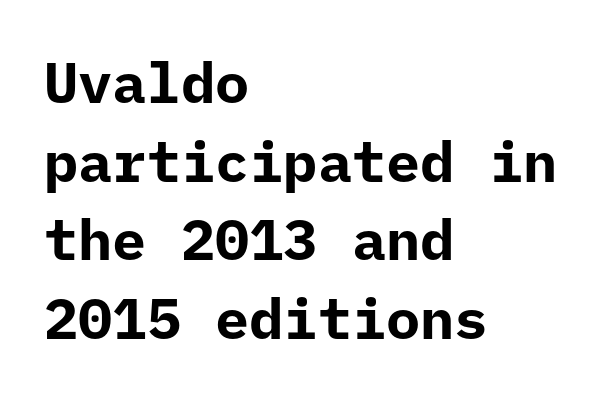
Q: Is the text bold? A: Yes.
Q: Is the text italic (slanted)? A: No, it is upright.
Q: Is the typeface a serif or a sans-serif typeface? A: Sans-serif.
Q: Is the text underlined? A: No.
Q: How is the paragraph aligned? A: Left-aligned.
Q: Is the spacing between letters normal or unusually wide? A: Normal.
Q: Is the spacing between lines tight, normal or loose? A: Normal.
Q: Width (condensed, normal, or wide)? A: Normal.
Q: Stroke contrast? A: Low.
Q: x-height? A: Medium.
Q: Monospaced? A: Yes.
